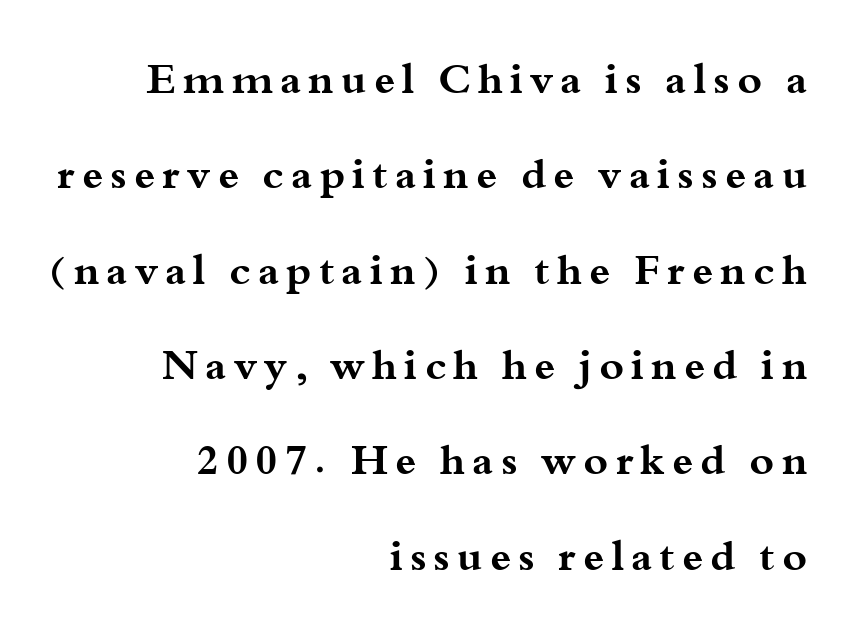
The image shows 42 px bold, wide serif type, upright; set right-aligned, loose line spacing (2.27x), not underlined; medium stroke contrast and a small x-height.
